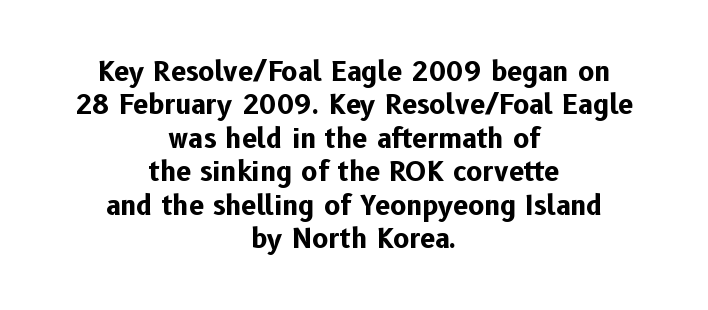
These lines carry a lot of weight — the face is fully bold. Is there any slant? The stems are plumb. Rule under the text: the space is simply empty. A centered setting, common on invitations and titles, is used for this passage.
